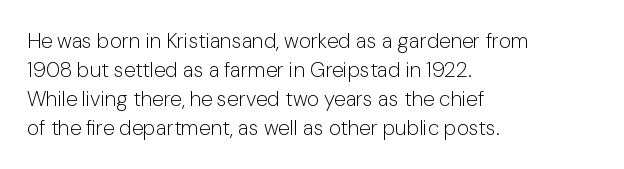
Letters rest on an invisible, unmarked baseline. Heaviness? Minimal to ordinary, like unemphasized prose. The rendering anchors every line to the left-hand side. The line-height multiplier appears to be the usual default.
